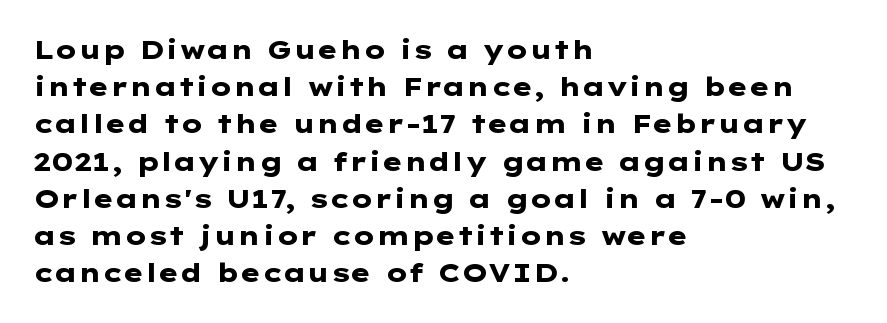
Q: Is the text bold? A: Yes.
Q: Is the text italic (slanted)? A: No, it is upright.
Q: Is the text underlined? A: No.
Q: How is the paragraph aligned? A: Left-aligned.
Q: Is the spacing between letters normal or unusually wide? A: Normal.
Q: Is the spacing between lines tight, normal or loose? A: Normal.
